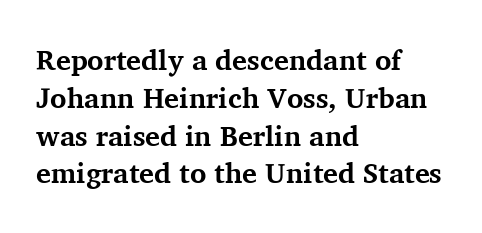
{"serif": "yes", "italic": "no", "bold": "yes", "weight": "bold", "width": "normal", "stroke_contrast": "medium", "x_height": "medium", "monospaced": "no", "underline": "no", "align": "left", "line_spacing": "normal", "line_spacing_ratio": 1.35, "letter_spacing": "normal", "letter_spacing_em": 0.0, "glyph_px": 28}
